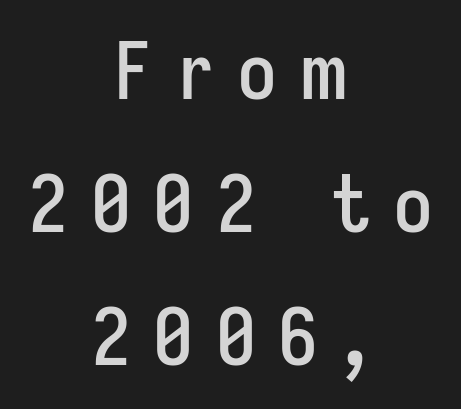
The image shows 80 px condensed sans-serif type, upright; set centered, normal line spacing (1.66x), unusually wide letter spacing (+0.28 em), not underlined; low stroke contrast and a medium x-height.
